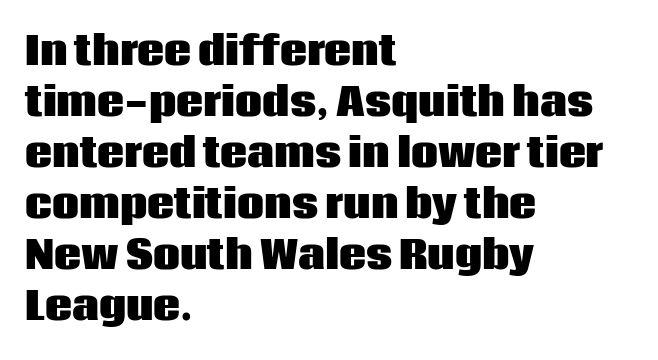
The image shows 38 px heavy sans-serif type, upright; set left-aligned, normal line spacing (1.34x), normal letter spacing, not underlined; low stroke contrast and a large x-height.
